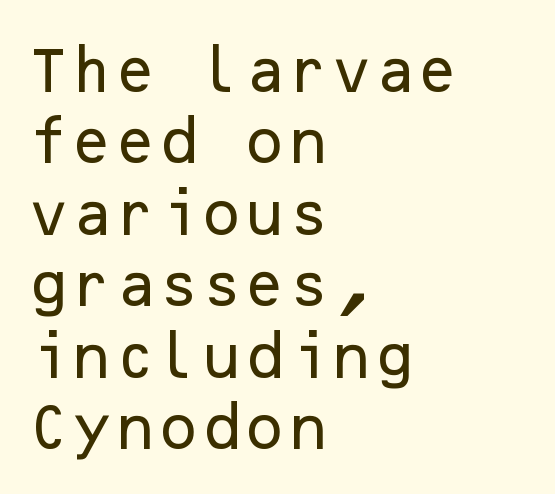
The image shows 50 px sans-serif type, upright; set left-aligned, normal line spacing (1.43x), normal letter spacing, not underlined; low stroke contrast and a medium x-height.
